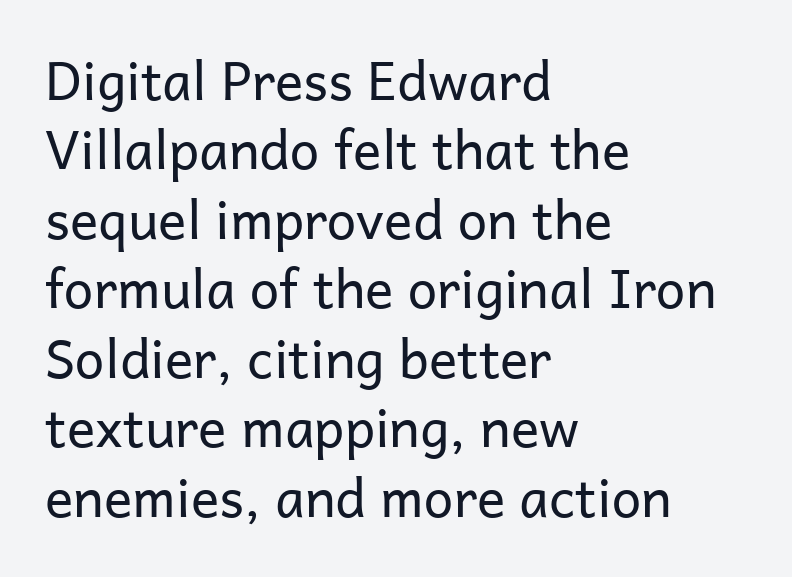
The specimen omits any rule beneath the text block's lines. Line starts are locked; line ends wander. These lines keep a tight, regular rhythm from letter to letter. The lines sit at an ordinary, default distance from one another.
